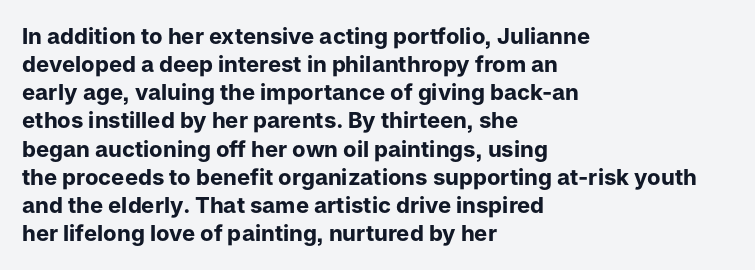
Q: Is the text bold? A: Yes.
Q: Is the text italic (slanted)? A: No, it is upright.
Q: Is the text underlined? A: No.
Q: How is the paragraph aligned? A: Left-aligned.
Q: Is the spacing between letters normal or unusually wide? A: Normal.
Q: Is the spacing between lines tight, normal or loose? A: Normal.
